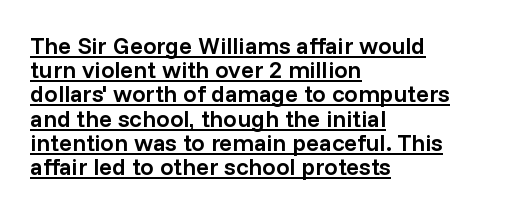
Students, note that the glyphs here touch the page at normal intervals. These lines stack with their left ends in a neat column. Weight: semibold (demi). The string is rendered with underlining switched on. The vertical gap from one line to the next is small.
